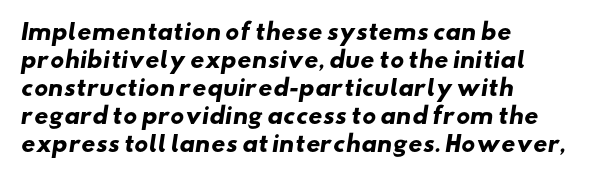
{"bold": "yes", "underline": "no", "align": "left", "line_spacing": "normal", "line_spacing_ratio": 1.27, "letter_spacing": "normal", "letter_spacing_em": 0.0, "glyph_px": 22}
